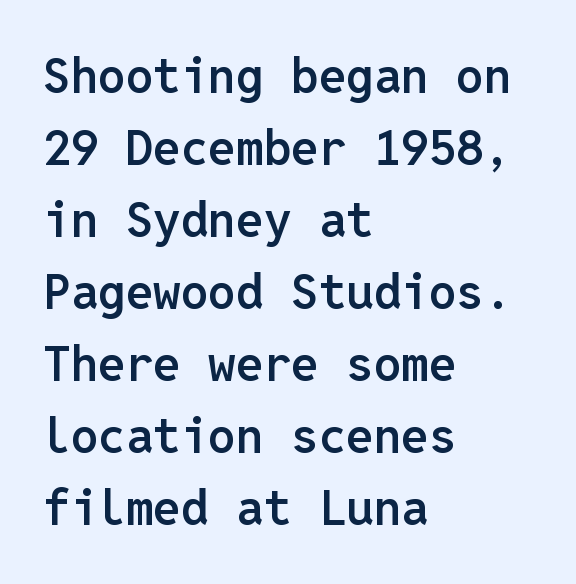
Think of a typewriter: that constant character pitch is what you see here. The text was rendered using a sans face with plain stroke endings. A roman cut, with each character standing at attention. Type without underlining. The leading is moderate, giving the passage an even texture.
